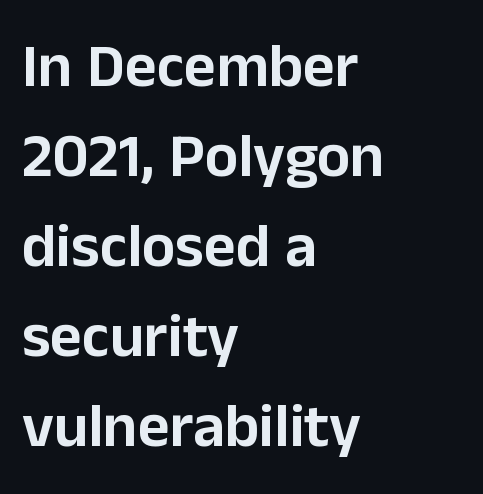
{"serif": "no", "italic": "no", "width": "normal", "stroke_contrast": "low", "x_height": "medium", "monospaced": "no", "underline": "no", "align": "left", "line_spacing": "normal", "line_spacing_ratio": 1.45, "letter_spacing": "normal", "letter_spacing_em": 0.0, "glyph_px": 62}
